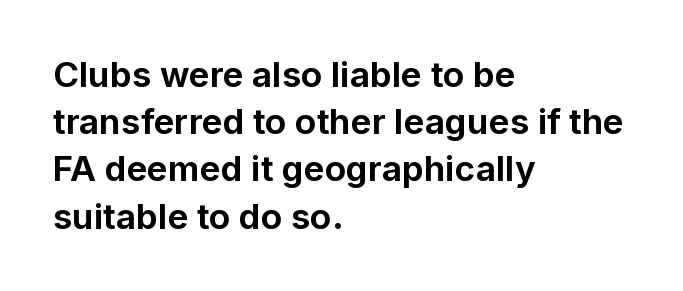
The image shows 35 px bold sans-serif type, upright; set left-aligned, normal line spacing (1.35x), normal letter spacing, not underlined; low stroke contrast and a medium x-height.
